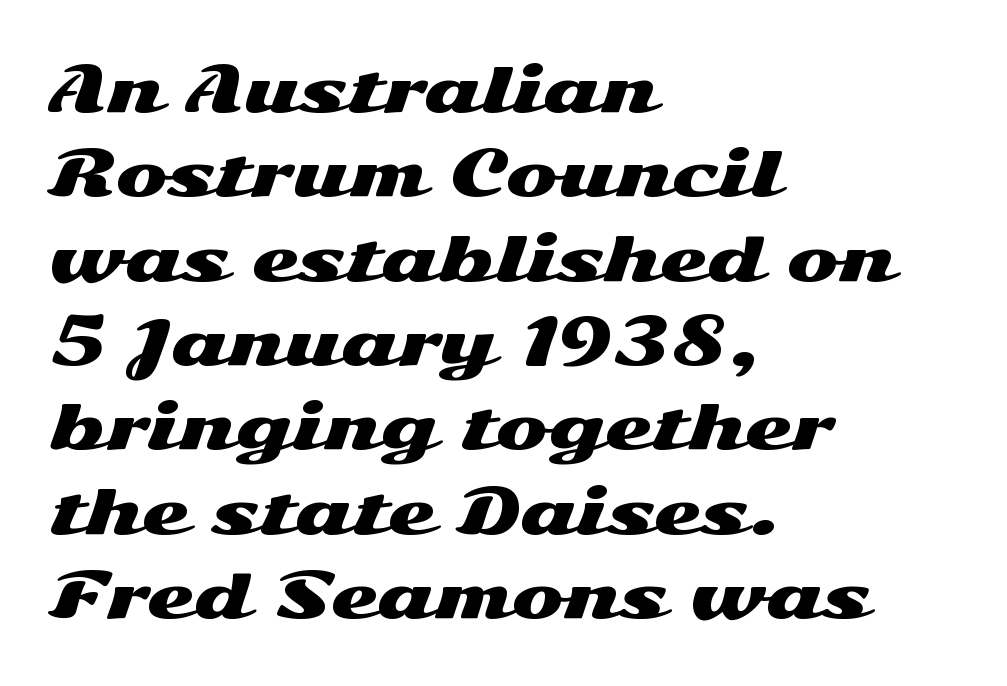
Short and long lines alike share a common starting point at left. This rendering features lettering with no underline. Honestly, the row spacing looks completely unremarkable. Caption: standard tracking, unaltered. Spacing verdict: proportional, widths tailored to each character. The characters display no serif detailing; their extremities are plain.
